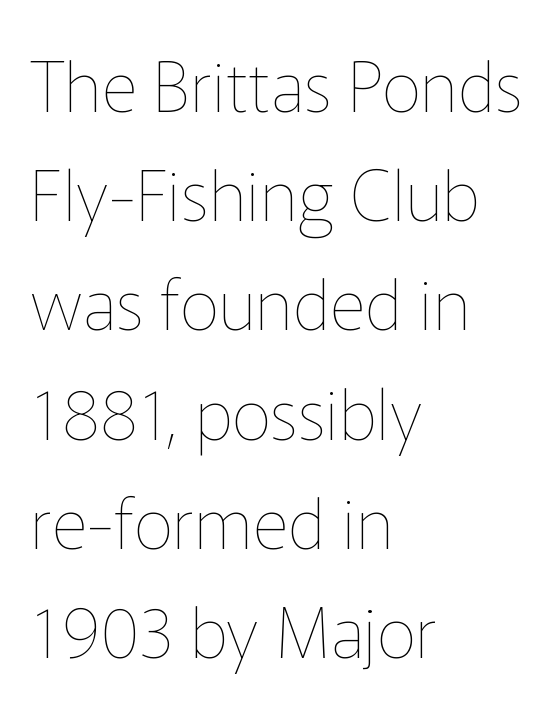
The letters stand upright; this is a roman face. Check the space under the baseline: it is left empty. These lines sit exactly where default settings would place them. The letterforms sit shoulder to shoulder at normal distance. Weight class: somewhere from thin through regular. This sample has the flowing, uneven cadence of proportional lettering.
